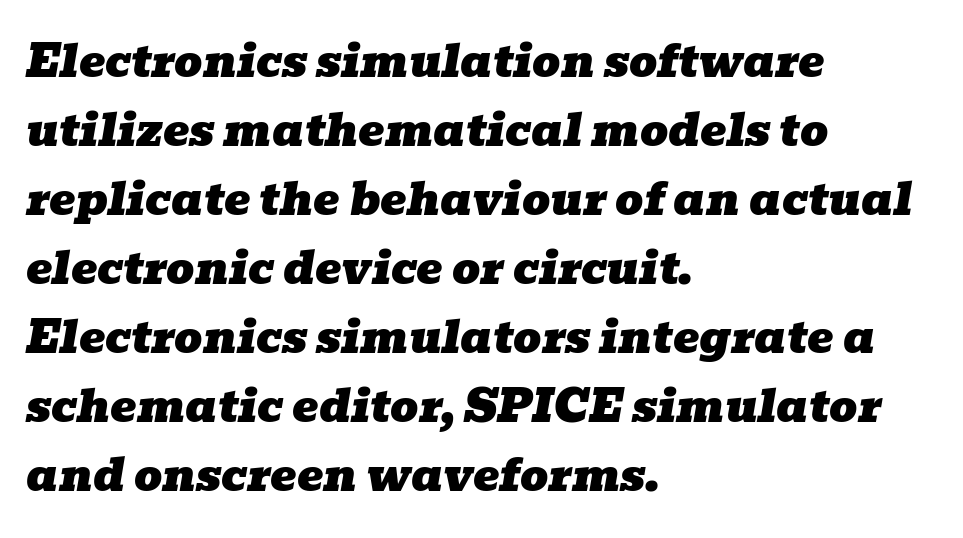
Q: Is the text italic (slanted)? A: Yes, it leans right by about 10 degrees.
Q: Is the typeface a serif or a sans-serif typeface? A: Serif.
Q: Is the text underlined? A: No.
Q: How is the paragraph aligned? A: Left-aligned.
Q: Is the spacing between letters normal or unusually wide? A: Normal.
Q: Is the spacing between lines tight, normal or loose? A: Normal.
Q: Width (condensed, normal, or wide)? A: Wide.
Q: Stroke contrast? A: Low.
Q: x-height? A: Medium.
Q: Monospaced? A: No.
